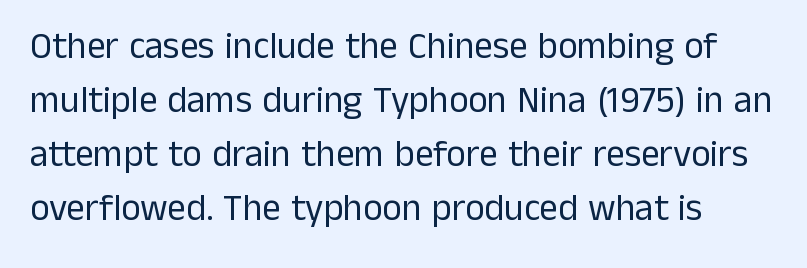
Each letter keeps its own natural width here, so spacing adapts to shape. Every character sits straight up, as roman type does. Is the letter spacing exaggerated? No — it looks like the ordinary default. Leading matches the norm, producing a regular column. Is this a sans? Yes — the strokes have no serifs.
